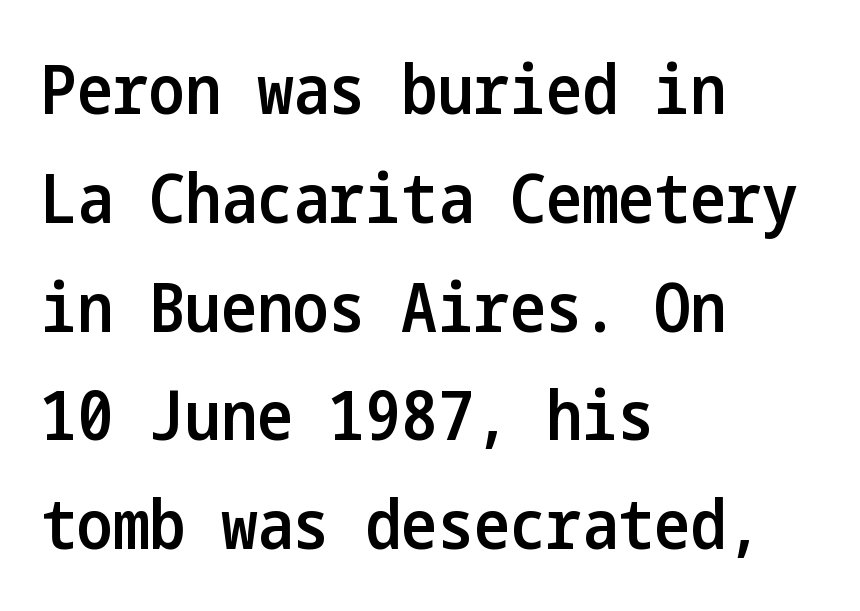
The image shows 68 px semibold, condensed sans-serif type, upright; set left-aligned, normal line spacing (1.6x), normal letter spacing, not underlined; low stroke contrast and a medium x-height.
